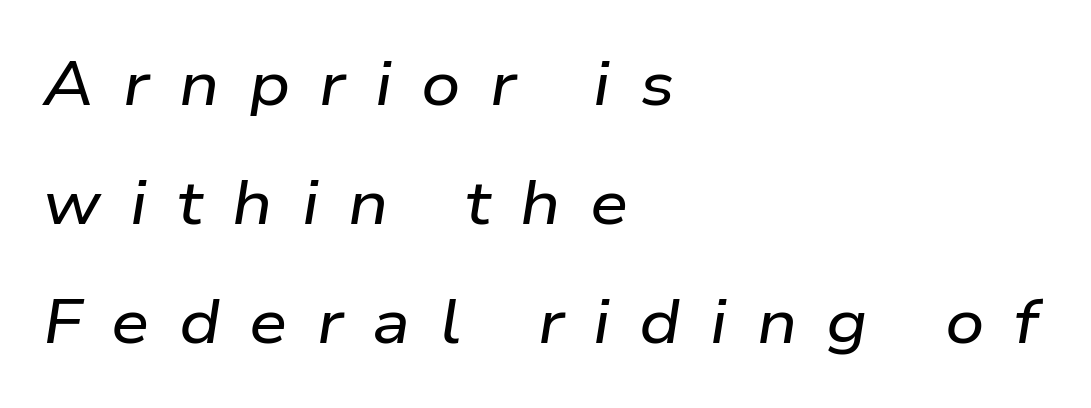
Q: Is the text italic (slanted)? A: Yes, it leans right by about 9 degrees.
Q: Is the text underlined? A: No.
Q: How is the paragraph aligned? A: Left-aligned.
Q: Is the spacing between letters normal or unusually wide? A: Unusually wide.
Q: Is the spacing between lines tight, normal or loose? A: Loose.
Q: Width (condensed, normal, or wide)? A: Wide.
Q: Stroke contrast? A: Low.
Q: x-height? A: Medium.
Q: Monospaced? A: No.
